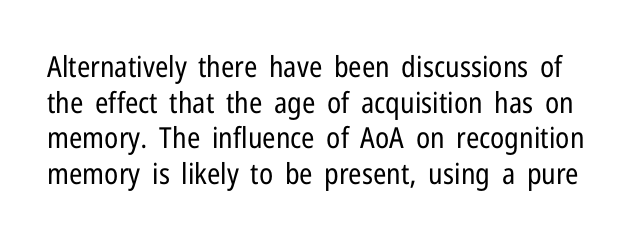
Q: Is the text bold? A: No.
Q: Is the text italic (slanted)? A: No, it is upright.
Q: Is the typeface a serif or a sans-serif typeface? A: Sans-serif.
Q: Is the text underlined? A: No.
Q: Is the spacing between letters normal or unusually wide? A: Normal.
Q: Width (condensed, normal, or wide)? A: Condensed.
Q: Stroke contrast? A: Low.
Q: x-height? A: Medium.
Q: Monospaced? A: No.
